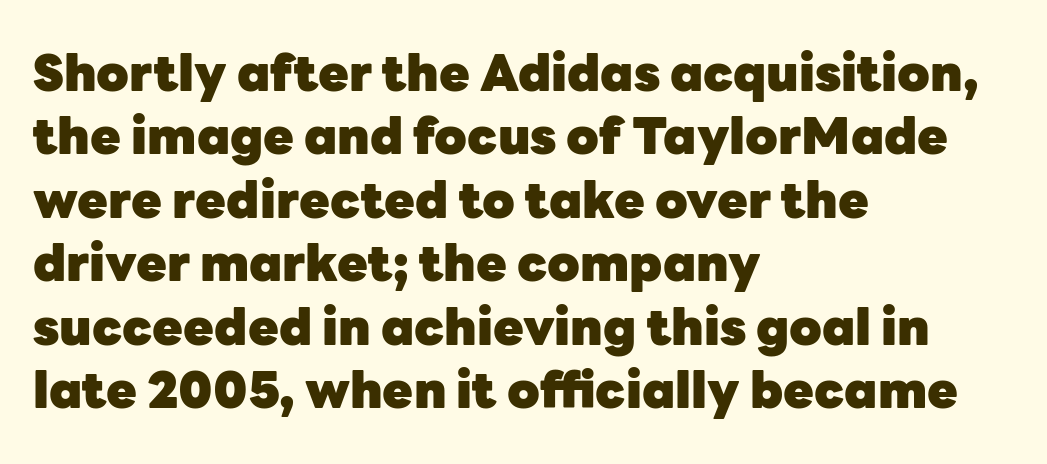
The image shows 50 px heavy sans-serif type, upright; set left-aligned, normal line spacing (1.27x), normal letter spacing, not underlined; low stroke contrast and a medium x-height.
